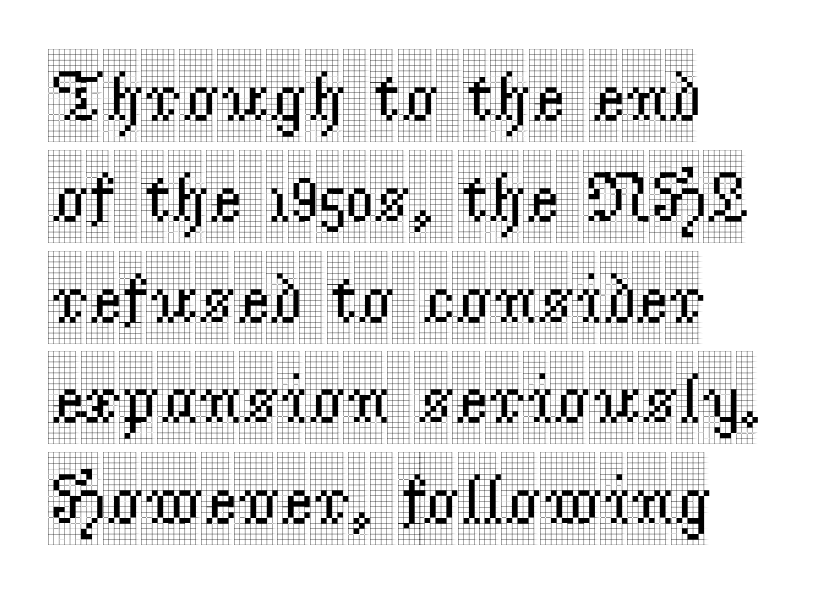
{"serif": "yes", "italic": "no", "width": "condensed", "x_height": "large", "monospaced": "no", "underline": "no", "align": "left", "line_spacing": "normal", "line_spacing_ratio": 1.42, "letter_spacing": "normal", "letter_spacing_em": 0.0, "glyph_px": 71}
